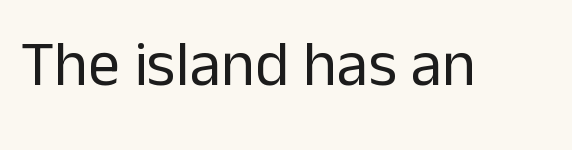
Q: Is the text bold? A: No.
Q: Is the text italic (slanted)? A: No, it is upright.
Q: Is the typeface a serif or a sans-serif typeface? A: Sans-serif.
Q: Is the text underlined? A: No.
Q: Is the spacing between letters normal or unusually wide? A: Normal.
Q: Width (condensed, normal, or wide)? A: Normal.
Q: Stroke contrast? A: Low.
Q: x-height? A: Medium.
Q: Monospaced? A: No.
